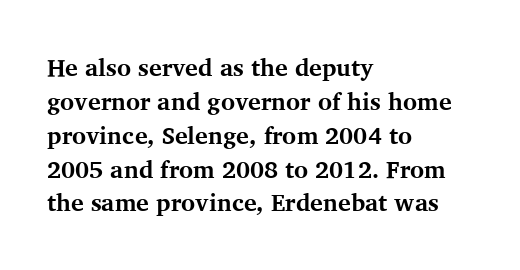
{"italic": "no", "bold": "yes", "underline": "no", "align": "left", "line_spacing": "normal", "line_spacing_ratio": 1.41, "letter_spacing": "normal", "letter_spacing_em": 0.0, "glyph_px": 24}
